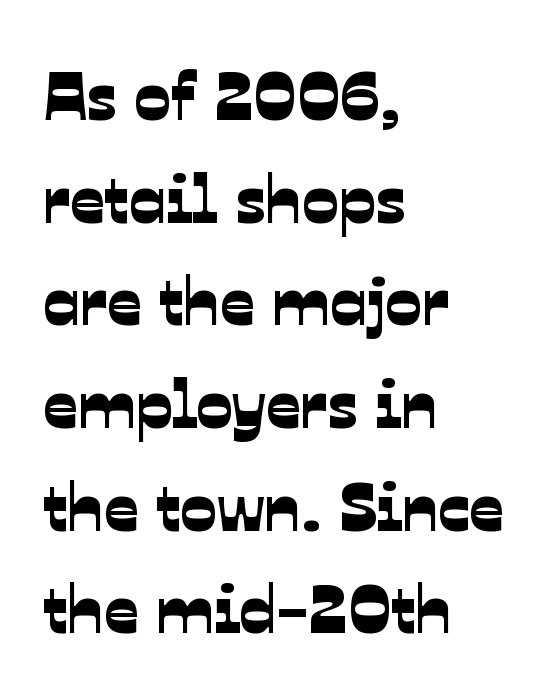
Q: Is the typeface a serif or a sans-serif typeface? A: Sans-serif.
Q: Is the text underlined? A: No.
Q: How is the paragraph aligned? A: Left-aligned.
Q: Is the spacing between letters normal or unusually wide? A: Normal.
Q: Is the spacing between lines tight, normal or loose? A: Normal.
Q: Width (condensed, normal, or wide)? A: Normal.
Q: Stroke contrast? A: Low.
Q: x-height? A: Medium.
Q: Monospaced? A: No.
